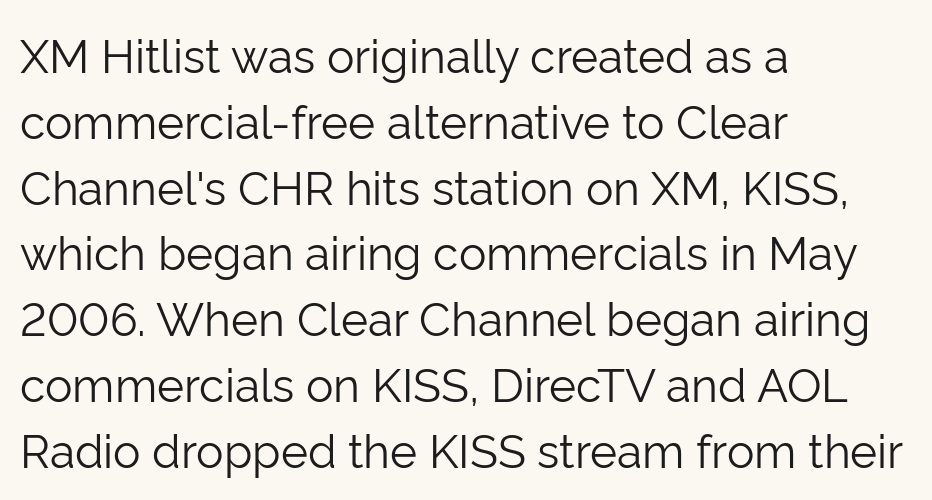
Q: Is the text bold? A: No.
Q: Is the text italic (slanted)? A: No, it is upright.
Q: Is the typeface a serif or a sans-serif typeface? A: Sans-serif.
Q: Is the text underlined? A: No.
Q: How is the paragraph aligned? A: Left-aligned.
Q: Is the spacing between letters normal or unusually wide? A: Normal.
Q: Is the spacing between lines tight, normal or loose? A: Normal.
Q: Width (condensed, normal, or wide)? A: Normal.
Q: Stroke contrast? A: Low.
Q: x-height? A: Medium.
Q: Monospaced? A: No.
